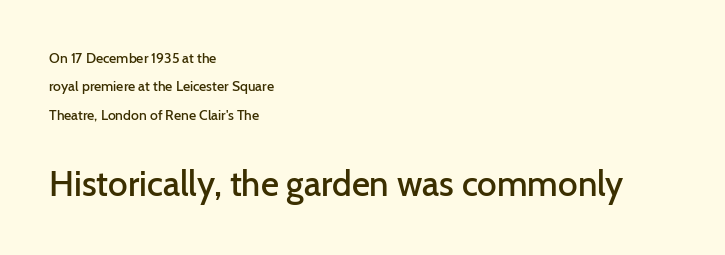
Notice the strokes are somewhat thickened but not fully heavy: this is a semibold. Every character sits straight up, as roman type does. Alignment: flush left. Honestly, there is no underline to notice here at all. The passage shown has conventional tracking throughout. The passage shown is typed in a proportional face where columns would drift.
